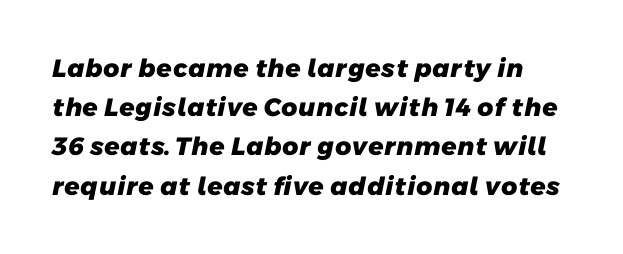
Typographic density is high because the face is bold. This rendering features lettering with no underline. Students, note that the glyphs here touch the page at normal intervals. The passage shown stacks its lines at a standard gap.
